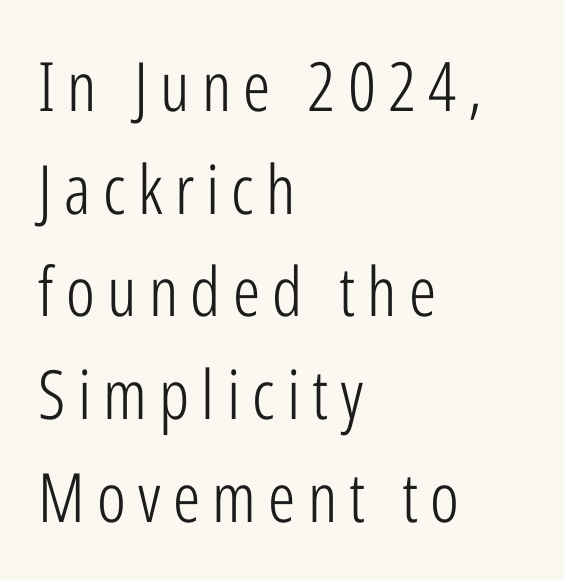
Q: Is the text bold? A: No.
Q: Is the text italic (slanted)? A: No, it is upright.
Q: Is the typeface a serif or a sans-serif typeface? A: Sans-serif.
Q: Is the text underlined? A: No.
Q: How is the paragraph aligned? A: Left-aligned.
Q: Is the spacing between lines tight, normal or loose? A: Normal.
Q: Width (condensed, normal, or wide)? A: Condensed.
Q: Stroke contrast? A: Low.
Q: x-height? A: Medium.
Q: Monospaced? A: No.
